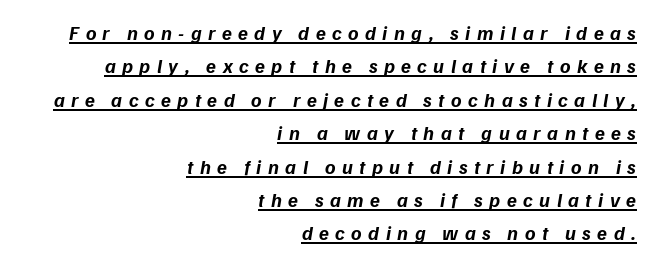
Q: Is the text bold? A: Yes.
Q: Is the text underlined? A: Yes.
Q: How is the paragraph aligned? A: Right-aligned.
Q: Is the spacing between letters normal or unusually wide? A: Unusually wide.
Q: Is the spacing between lines tight, normal or loose? A: Normal.
